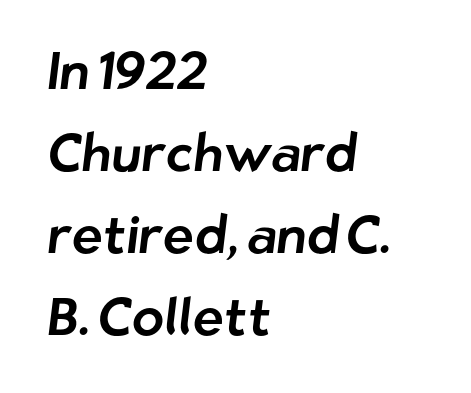
{"serif": "no", "width": "normal", "stroke_contrast": "low", "x_height": "medium", "monospaced": "no", "underline": "no", "align": "left", "line_spacing": "normal", "line_spacing_ratio": 1.55, "letter_spacing": "normal", "letter_spacing_em": 0.0, "glyph_px": 53}
